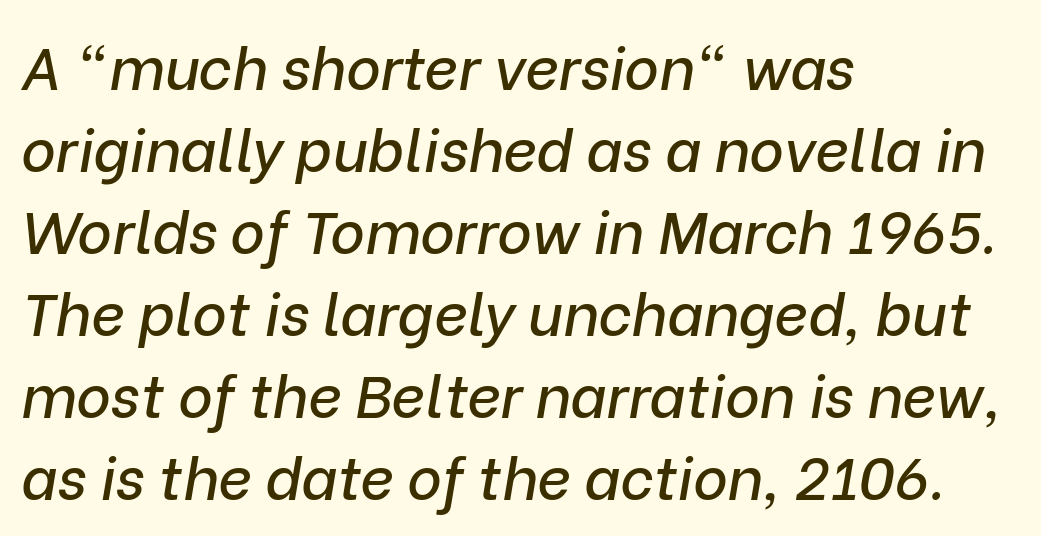
The text carries the slant typical of an italic or oblique font. The space directly below the letters is spotless. Line beginnings align vertically; line endings do not. This rendering leaves character spacing at its baseline value.
